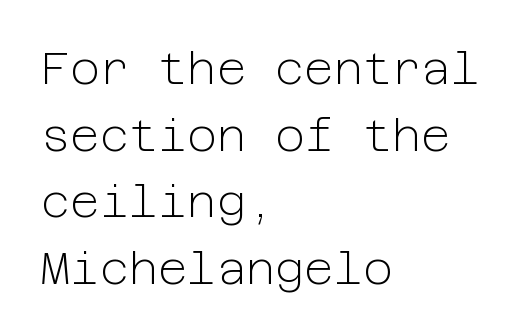
{"serif": "no", "italic": "no", "bold": "no", "weight": "light", "width": "normal", "stroke_contrast": "low", "x_height": "medium", "underline": "no", "align": "left", "line_spacing": "normal", "line_spacing_ratio": 1.48, "letter_spacing": "normal", "letter_spacing_em": 0.0, "glyph_px": 45}
